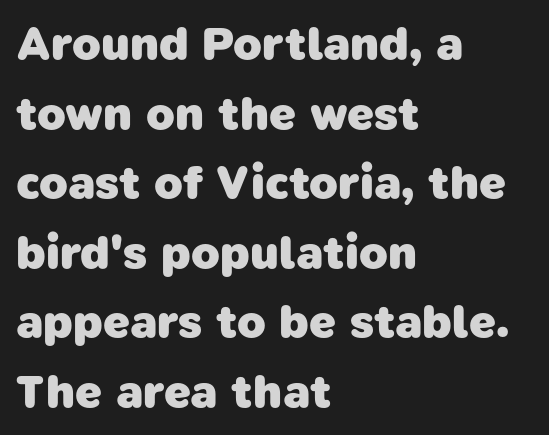
Q: Is the text bold? A: Yes.
Q: Is the typeface a serif or a sans-serif typeface? A: Sans-serif.
Q: Is the text underlined? A: No.
Q: How is the paragraph aligned? A: Left-aligned.
Q: Is the spacing between letters normal or unusually wide? A: Normal.
Q: Is the spacing between lines tight, normal or loose? A: Normal.
Q: Width (condensed, normal, or wide)? A: Normal.
Q: Stroke contrast? A: Low.
Q: x-height? A: Medium.
Q: Monospaced? A: No.
